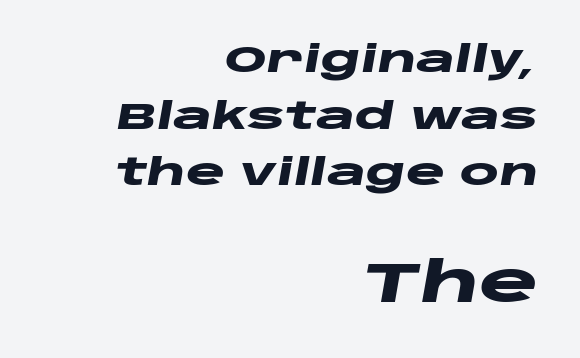
Q: Is the text bold? A: Yes.
Q: Is the text italic (slanted)? A: Yes, it leans right by about 10 degrees.
Q: Is the text underlined? A: No.
Q: How is the paragraph aligned? A: Right-aligned.
Q: Is the spacing between letters normal or unusually wide? A: Normal.
Q: Is the spacing between lines tight, normal or loose? A: Normal.
Q: Which block of text is set in a larger size, the first (top) or the second (bottom)? A: The second (bottom) one.
Q: Width (condensed, normal, or wide)? A: Wide.
Q: Stroke contrast? A: Low.
Q: x-height? A: Large.
Q: Monospaced? A: No.
